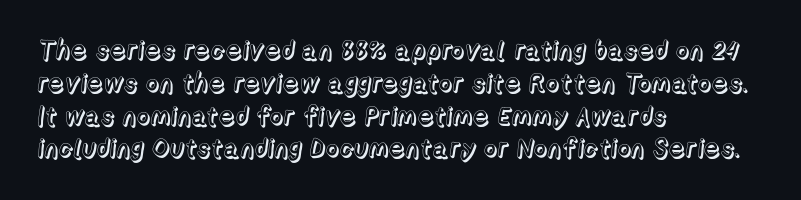
The image shows 26 px text type; set left-aligned, normal line spacing (1.26x), normal letter spacing, not underlined.
